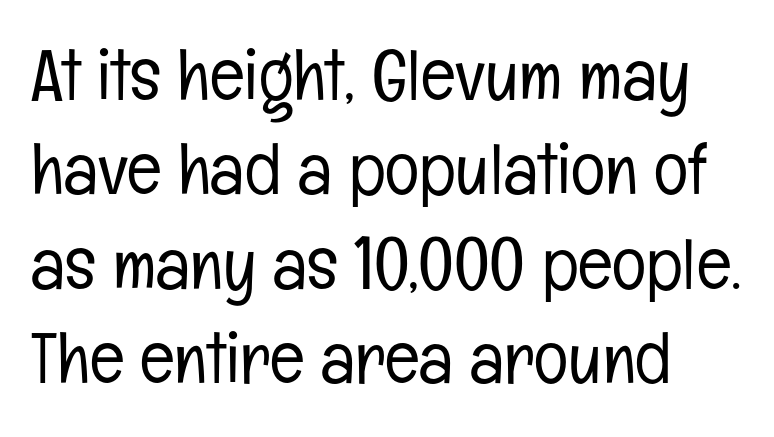
What's the leading like? Ordinary, nothing unusual. Check the space under the baseline: it is left empty. Summary of weight: not heavy and not bold. In terms of posture, this sample is upright.
